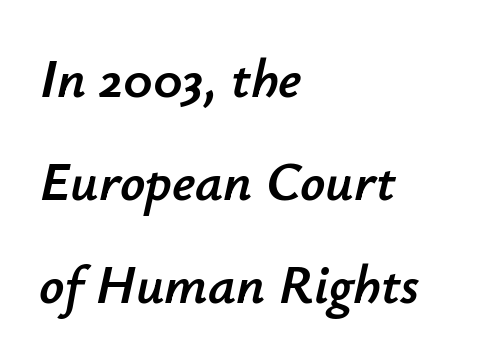
The image shows 55 px text type, italic (leaning right); set left-aligned, line spacing 1.87x, normal letter spacing, not underlined; low stroke contrast and a small x-height.
